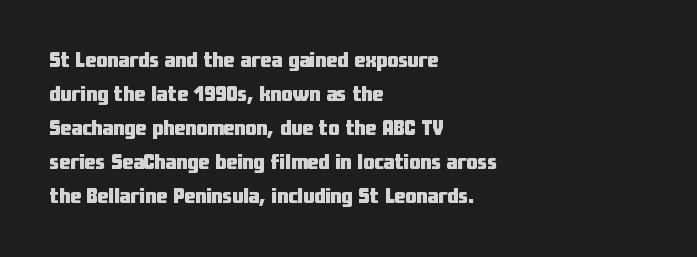
{"italic": "no", "bold": "yes", "underline": "no", "align": "left", "line_spacing": "normal", "line_spacing_ratio": 1.54, "letter_spacing": "normal", "letter_spacing_em": 0.0, "glyph_px": 22}
